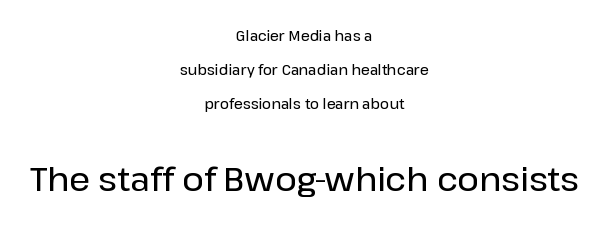
{"serif": "no", "italic": "no", "width": "normal", "stroke_contrast": "low", "x_height": "medium", "monospaced": "no", "underline": "no", "align": "center", "line_spacing": "loose", "line_spacing_ratio": 2.44, "letter_spacing": "normal", "letter_spacing_em": 0.0, "larger_block": "second", "size_ratio": 2.36, "glyph_px": 33}
